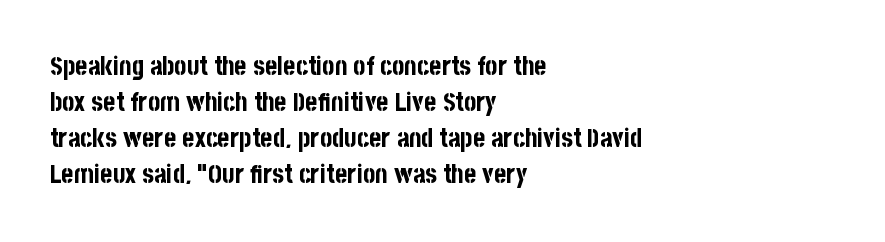
Q: Is the text bold? A: Yes.
Q: Is the text italic (slanted)? A: No, it is upright.
Q: Is the text underlined? A: No.
Q: How is the paragraph aligned? A: Left-aligned.
Q: Is the spacing between letters normal or unusually wide? A: Normal.
Q: Is the spacing between lines tight, normal or loose? A: Normal.
